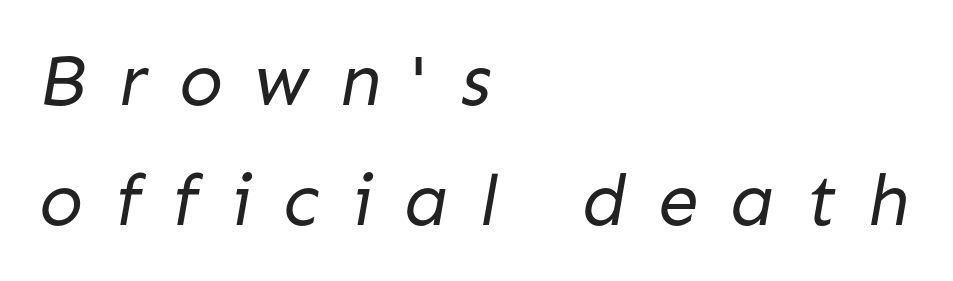
The image shows 73 px regular-weight sans-serif type; set left-aligned, normal line spacing (1.64x), unusually wide letter spacing (+0.43 em), not underlined; low stroke contrast and a medium x-height.
